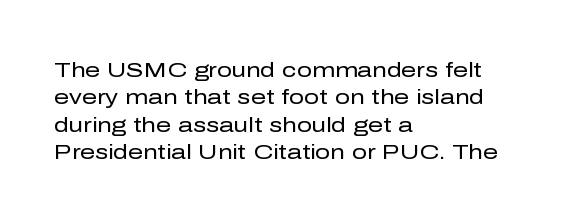
Q: Is the text bold? A: No.
Q: Is the text italic (slanted)? A: No, it is upright.
Q: Is the text underlined? A: No.
Q: How is the paragraph aligned? A: Left-aligned.
Q: Is the spacing between letters normal or unusually wide? A: Normal.
Q: Is the spacing between lines tight, normal or loose? A: Normal.
